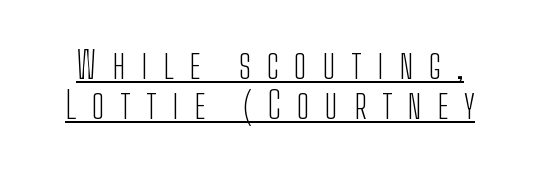
Q: Is the text bold? A: No.
Q: Is the text italic (slanted)? A: No, it is upright.
Q: Is the typeface a serif or a sans-serif typeface? A: Sans-serif.
Q: Is the text underlined? A: Yes.
Q: Is the spacing between letters normal or unusually wide? A: Unusually wide.
Q: Is the spacing between lines tight, normal or loose? A: Tight.
Q: Width (condensed, normal, or wide)? A: Condensed.
Q: Stroke contrast? A: Low.
Q: x-height? A: Medium.
Q: Monospaced? A: No.
